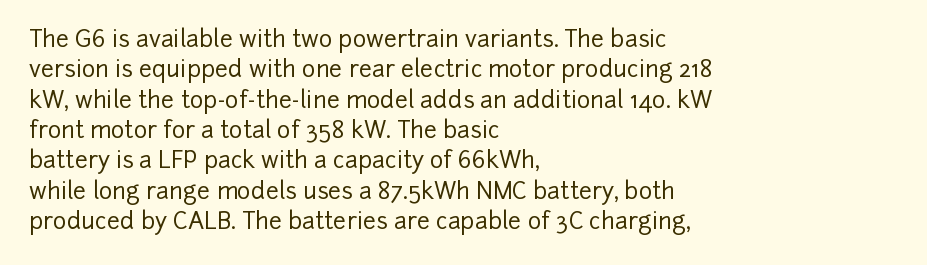
The image shows 23 px text type, upright; set left-aligned, normal line spacing (1.32x), normal letter spacing, not underlined.
